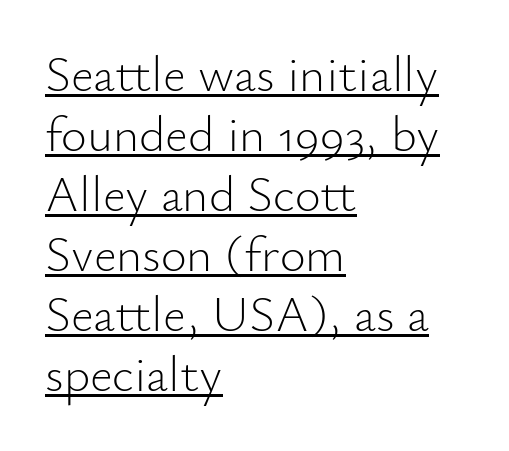
The image shows 50 px light sans-serif type, upright; set left-aligned, line spacing 1.2x, normal letter spacing, underlined; low stroke contrast and a small x-height.
